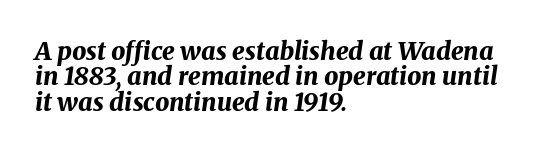
The image shows 25 px bold type, italic (leaning right); set left-aligned, tight line spacing (1.02x), normal letter spacing, not underlined.
